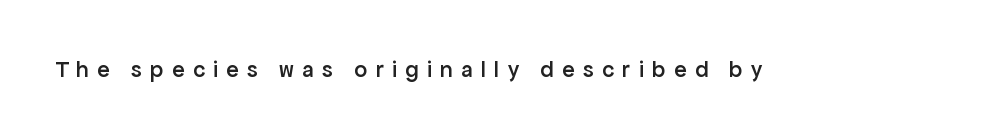
The image shows 23 px text type, upright; set unusually wide letter spacing (+0.36 em), not underlined.
